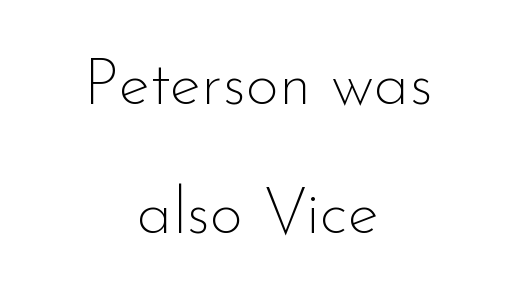
Q: Is the text bold? A: No.
Q: Is the text italic (slanted)? A: No, it is upright.
Q: Is the typeface a serif or a sans-serif typeface? A: Sans-serif.
Q: Is the text underlined? A: No.
Q: How is the paragraph aligned? A: Centered.
Q: Is the spacing between letters normal or unusually wide? A: Normal.
Q: Is the spacing between lines tight, normal or loose? A: Loose.
Q: Width (condensed, normal, or wide)? A: Normal.
Q: Stroke contrast? A: Low.
Q: x-height? A: Small.
Q: Monospaced? A: No.
